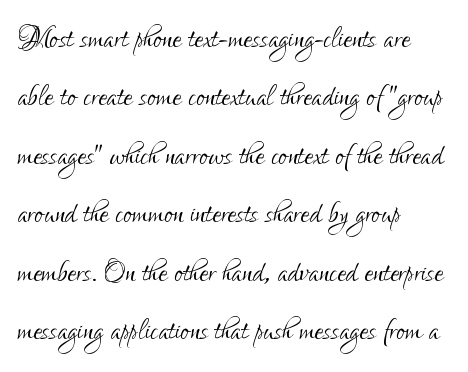
{"serif": "no", "bold": "no", "weight": "light", "width": "condensed", "stroke_contrast": "low", "x_height": "small", "monospaced": "no", "underline": "no", "align": "left", "line_spacing": "normal", "line_spacing_ratio": 1.5, "letter_spacing": "normal", "letter_spacing_em": 0.0, "glyph_px": 39}
